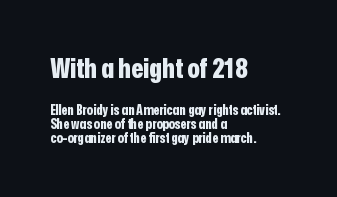
The image shows 28 px bold, condensed sans-serif type, upright; set left-aligned, tight line spacing (1.01x), normal letter spacing, not underlined; the first (top) block is 2.0x larger; low stroke contrast and a medium x-height.
